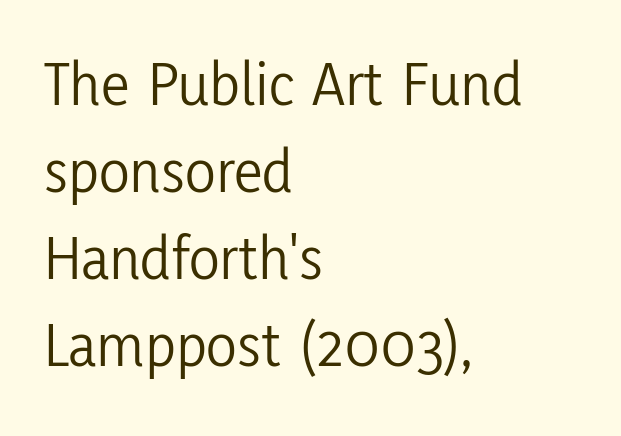
{"serif": "no", "italic": "no", "bold": "no", "weight": "light", "width": "condensed", "stroke_contrast": "low", "x_height": "medium", "monospaced": "no", "underline": "no", "align": "left", "line_spacing": "normal", "line_spacing_ratio": 1.36, "letter_spacing": "normal", "letter_spacing_em": 0.0, "glyph_px": 64}
